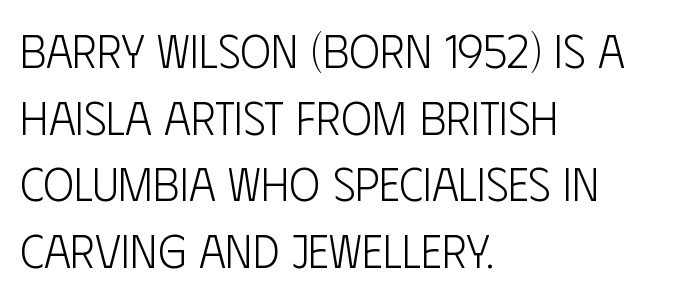
{"serif": "no", "italic": "no", "bold": "no", "weight": "light", "width": "condensed", "stroke_contrast": "low", "x_height": "large", "monospaced": "no", "underline": "no", "align": "left", "line_spacing": "normal", "line_spacing_ratio": 1.45, "letter_spacing": "normal", "letter_spacing_em": 0.0, "glyph_px": 46}
